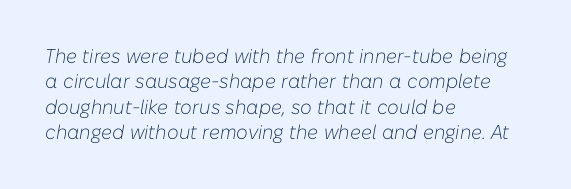
The image shows 20 px text type, italic (leaning right); set left-aligned, normal line spacing (1.27x), normal letter spacing, not underlined.
